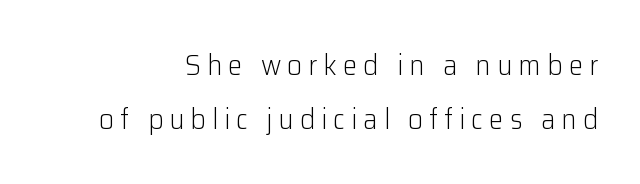
Q: Is the text bold? A: No.
Q: Is the text italic (slanted)? A: No, it is upright.
Q: Is the typeface a serif or a sans-serif typeface? A: Sans-serif.
Q: Is the text underlined? A: No.
Q: Is the spacing between letters normal or unusually wide? A: Unusually wide.
Q: Width (condensed, normal, or wide)? A: Normal.
Q: Stroke contrast? A: Low.
Q: x-height? A: Medium.
Q: Monospaced? A: No.
